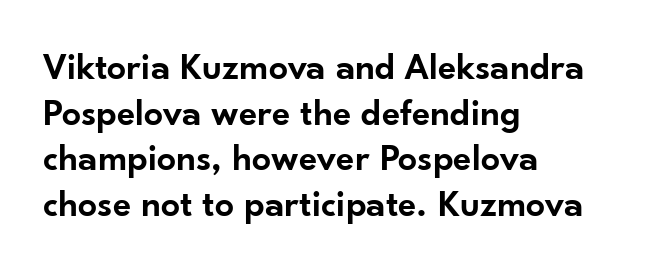
Q: Is the text bold? A: Semi-bold.
Q: Is the text italic (slanted)? A: No, it is upright.
Q: Is the typeface a serif or a sans-serif typeface? A: Sans-serif.
Q: Is the text underlined? A: No.
Q: How is the paragraph aligned? A: Left-aligned.
Q: Is the spacing between letters normal or unusually wide? A: Normal.
Q: Width (condensed, normal, or wide)? A: Normal.
Q: Stroke contrast? A: Low.
Q: x-height? A: Small.
Q: Monospaced? A: No.
